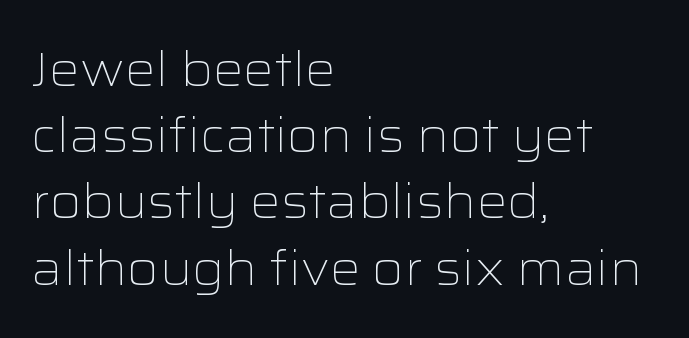
Q: Is the text bold? A: No.
Q: Is the text italic (slanted)? A: No, it is upright.
Q: Is the typeface a serif or a sans-serif typeface? A: Sans-serif.
Q: Is the text underlined? A: No.
Q: How is the paragraph aligned? A: Left-aligned.
Q: Is the spacing between letters normal or unusually wide? A: Normal.
Q: Is the spacing between lines tight, normal or loose? A: Normal.
Q: Width (condensed, normal, or wide)? A: Wide.
Q: Stroke contrast? A: Low.
Q: x-height? A: Medium.
Q: Monospaced? A: No.
